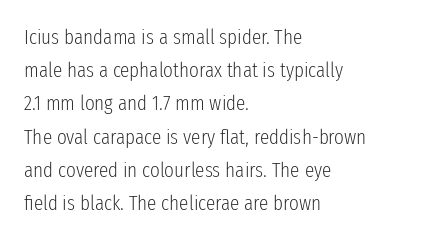
The face looks like a standard text weight, possibly lighter. Short and long lines alike share a common starting point at left. Vertically, the passage feels balanced, rows spaced as you'd expect. A bare baseline throughout the passage. Here the glyphs are tracked normally, forming tight word shapes.
